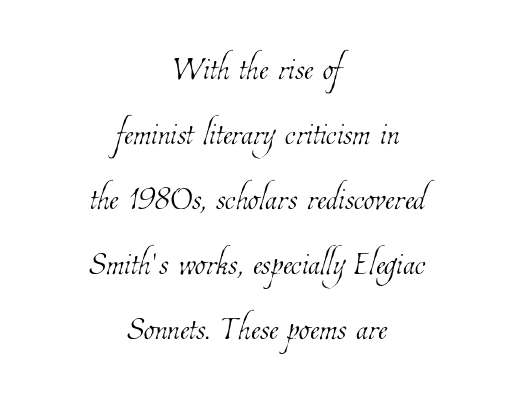
{"bold": "no", "weight": "thin", "width": "condensed", "stroke_contrast": "low", "x_height": "medium", "monospaced": "no", "underline": "no", "align": "center", "line_spacing": "normal", "line_spacing_ratio": 1.48, "letter_spacing": "normal", "letter_spacing_em": 0.0, "glyph_px": 44}
